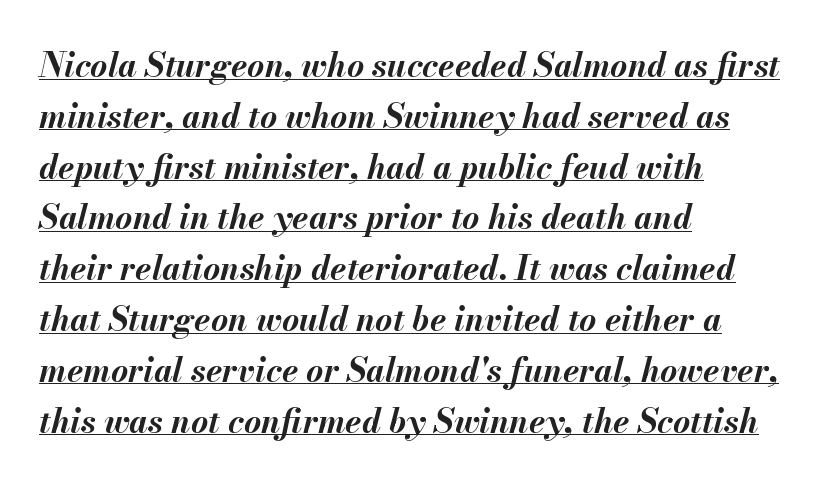
The letters are bold, with thick, heavy strokes. The rendering uses natural spacing where letterforms have individual widths. Leading matches the norm, producing a regular column. Glance below the letters and you will spot a drawn line. Characters are canted at an angle relative to the baseline's perpendicular.
